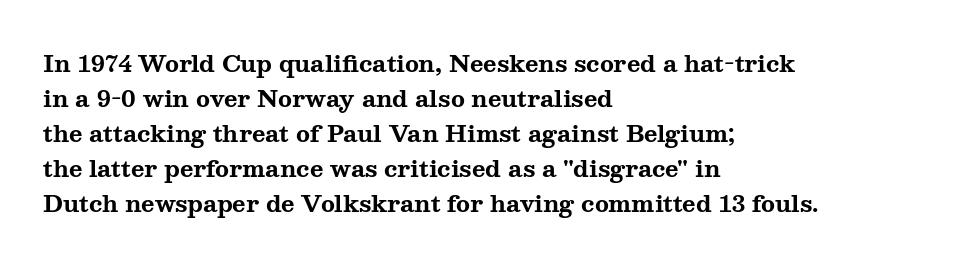
A normal amount of white space separates one row of letters from the next. The lines in this sample share a left origin and differ only in where they stop. Characters follow at the spacing the type designer built in. In terms of weight, the rendering is a true, heavy bold.
